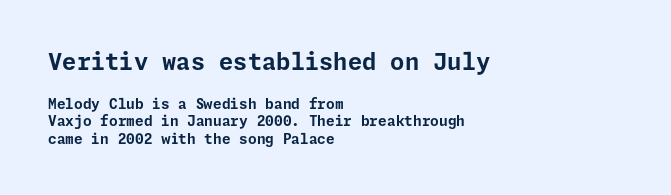
The image shows 23 px bold type, upright; set left-aligned, line spacing 1.24x, normal letter spacing, not underlined; the first (top) block is 1.64x larger.
